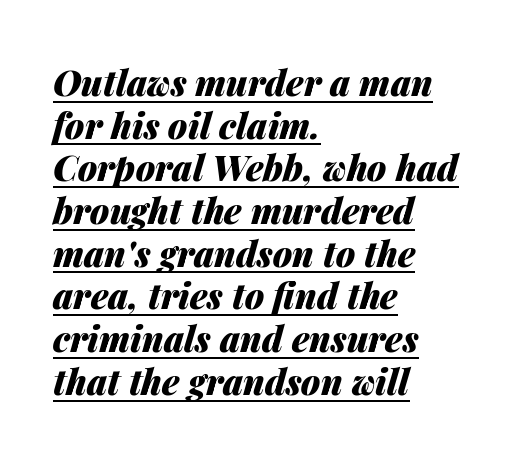
Q: Is the text bold? A: Yes.
Q: Is the text italic (slanted)? A: Yes, it leans right by about 14 degrees.
Q: Is the text underlined? A: Yes.
Q: How is the paragraph aligned? A: Left-aligned.
Q: Is the spacing between letters normal or unusually wide? A: Normal.
Q: Width (condensed, normal, or wide)? A: Normal.
Q: Stroke contrast? A: Medium.
Q: x-height? A: Medium.
Q: Monospaced? A: No.
